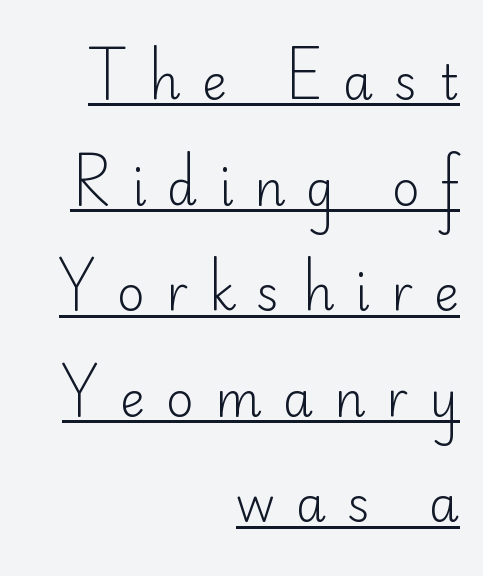
Spacing between characters has been opened up far beyond the box default. Check the space under the baseline: a stroke is drawn there. Designer's note — italics off, roman on. Type style note: lacks serifs. Stroke mass is kept to a normal reading level or below.
